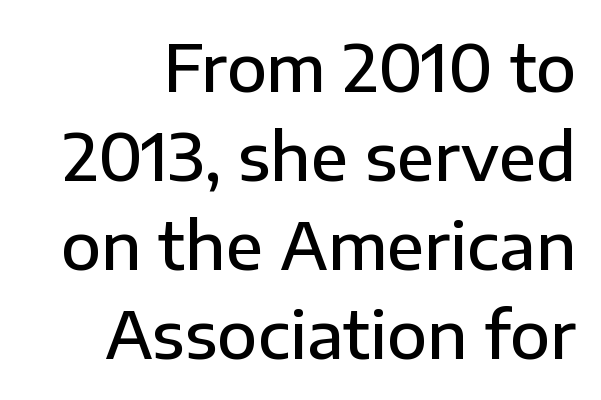
The image shows 65 px semibold sans-serif type, upright; set normal line spacing (1.37x), normal letter spacing, not underlined; low stroke contrast and a medium x-height.
